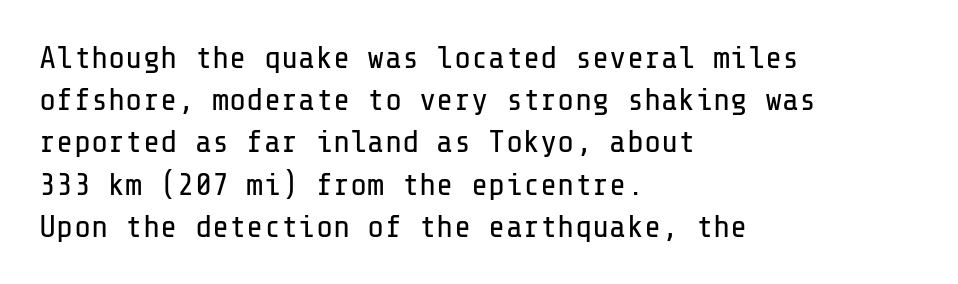
Caption: multi-line text, flush left, ragged right. These lines sit exactly where default settings would place them. The letterforms sit shoulder to shoulder at normal distance. You can tell it's not italic because the verticals are truly vertical.
